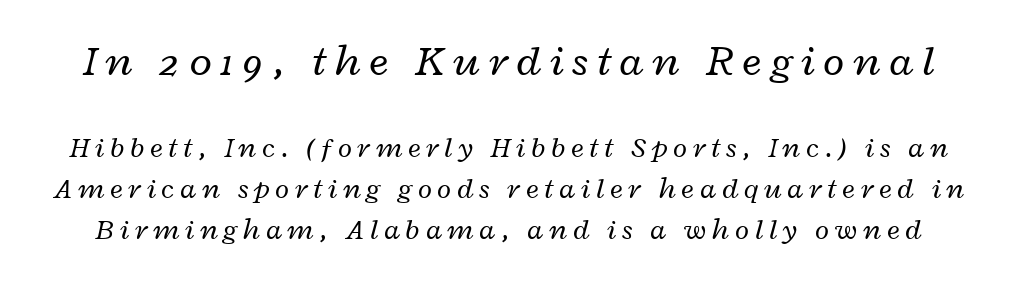
{"italic": "yes", "lean": "right", "slant_degrees": 12, "bold": "no", "weight": "regular", "width": "wide", "stroke_contrast": "low", "x_height": "medium", "monospaced": "no", "underline": "no", "line_spacing": "normal", "line_spacing_ratio": 1.41, "letter_spacing": "wide", "letter_spacing_em": 0.2, "larger_block": "first", "size_ratio": 1.52, "glyph_px": 44}
